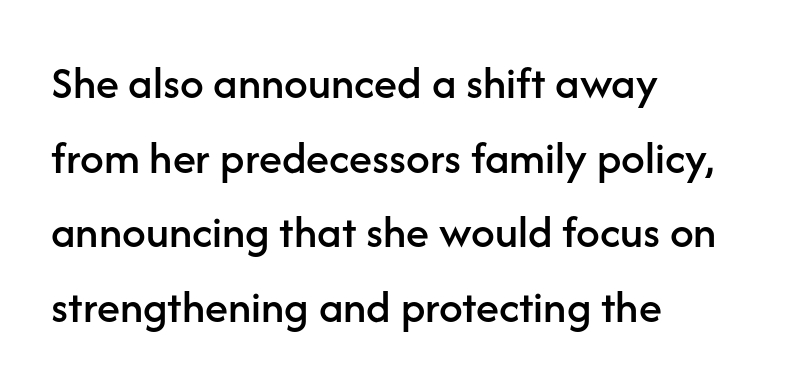
The image shows 47 px sans-serif type, upright; set left-aligned, normal line spacing (1.59x), normal letter spacing, not underlined; low stroke contrast and a medium x-height.
